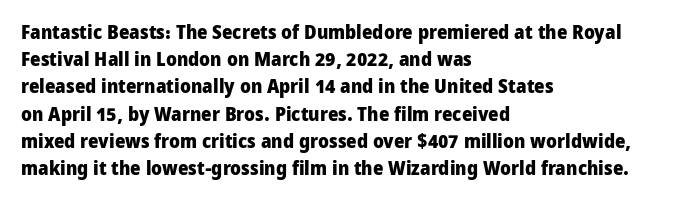
{"italic": "no", "bold": "yes", "underline": "no", "align": "left", "line_spacing": "normal", "line_spacing_ratio": 1.36, "letter_spacing": "normal", "letter_spacing_em": 0.0, "glyph_px": 20}
